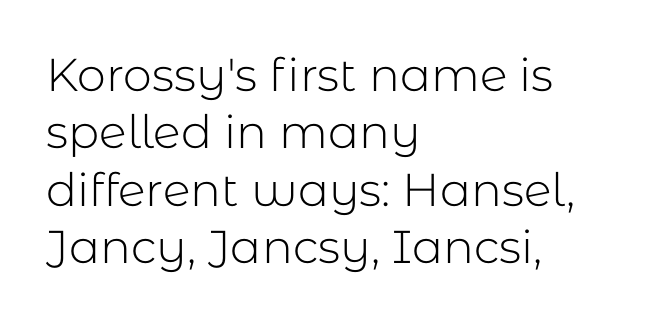
Q: Is the text bold? A: No.
Q: Is the text italic (slanted)? A: No, it is upright.
Q: Is the typeface a serif or a sans-serif typeface? A: Sans-serif.
Q: Is the text underlined? A: No.
Q: How is the paragraph aligned? A: Left-aligned.
Q: Is the spacing between letters normal or unusually wide? A: Normal.
Q: Is the spacing between lines tight, normal or loose? A: Normal.
Q: Width (condensed, normal, or wide)? A: Normal.
Q: Stroke contrast? A: Low.
Q: x-height? A: Medium.
Q: Monospaced? A: No.
